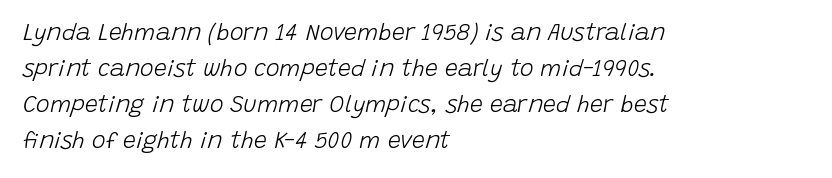
The image shows 23 px text type, italic (leaning right); set left-aligned, normal line spacing (1.56x), normal letter spacing, not underlined.
